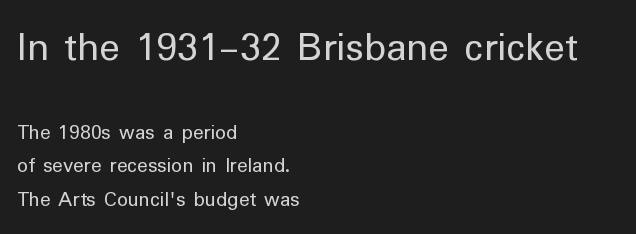
The image shows 43 px regular-weight sans-serif type, upright; set left-aligned, normal line spacing (1.52x), normal letter spacing, not underlined; the first (top) block is 1.95x larger; low stroke contrast and a medium x-height.
